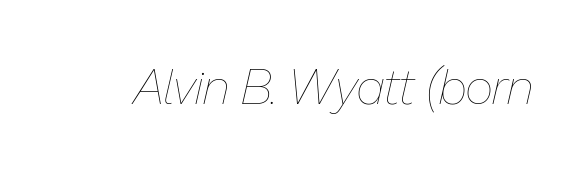
Between one letter and the next there's only the usual sliver of space. The letters advance in unequal steps, a hallmark of proportional type. Weight: not bold — regular or lighter. Quick note: underline off. Quick note: italic.
